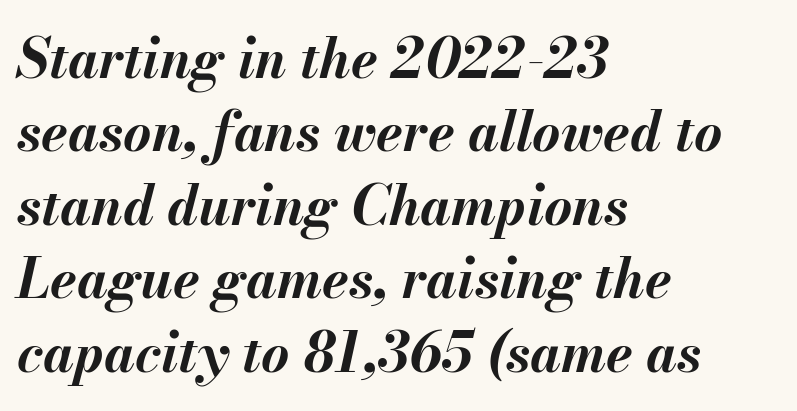
Vertical spacing — default. Letters rest on an invisible, unmarked baseline. The passage shown is typed in a proportional face where columns would drift. The font's italic variant was chosen for this text. The paragraph has a hard left edge and a soft right edge.
